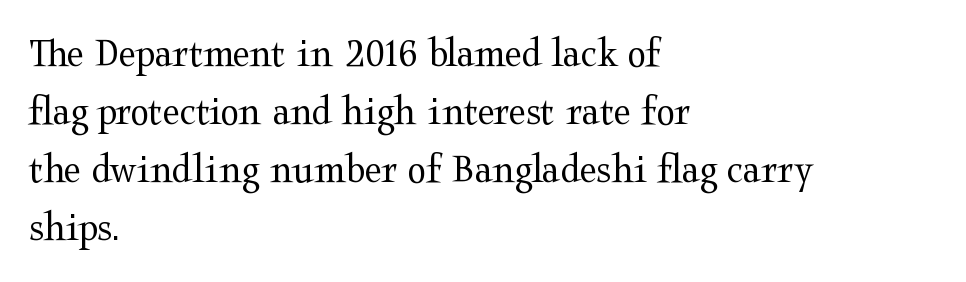
{"serif": "yes", "italic": "no", "bold": "no", "weight": "regular", "width": "wide", "stroke_contrast": "medium", "x_height": "medium", "monospaced": "no", "underline": "no", "align": "left", "line_spacing": "normal", "line_spacing_ratio": 1.35, "letter_spacing": "normal", "letter_spacing_em": 0.0, "glyph_px": 43}
